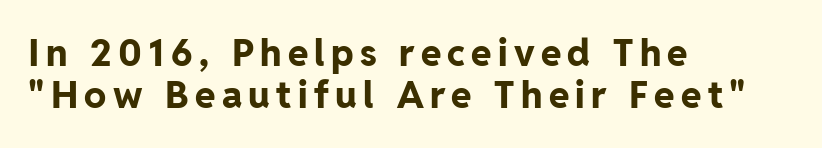
Q: Is the text bold? A: Yes.
Q: Is the text italic (slanted)? A: No, it is upright.
Q: Is the typeface a serif or a sans-serif typeface? A: Sans-serif.
Q: Is the text underlined? A: No.
Q: How is the paragraph aligned? A: Left-aligned.
Q: Is the spacing between lines tight, normal or loose? A: Tight.
Q: Width (condensed, normal, or wide)? A: Normal.
Q: Stroke contrast? A: Low.
Q: x-height? A: Medium.
Q: Monospaced? A: No.
